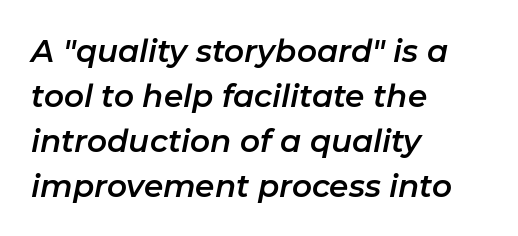
Q: Is the text italic (slanted)? A: Yes, it leans right by about 11 degrees.
Q: Is the text underlined? A: No.
Q: How is the paragraph aligned? A: Left-aligned.
Q: Is the spacing between letters normal or unusually wide? A: Normal.
Q: Is the spacing between lines tight, normal or loose? A: Normal.
Q: Width (condensed, normal, or wide)? A: Normal.
Q: Stroke contrast? A: Low.
Q: x-height? A: Medium.
Q: Monospaced? A: No.
